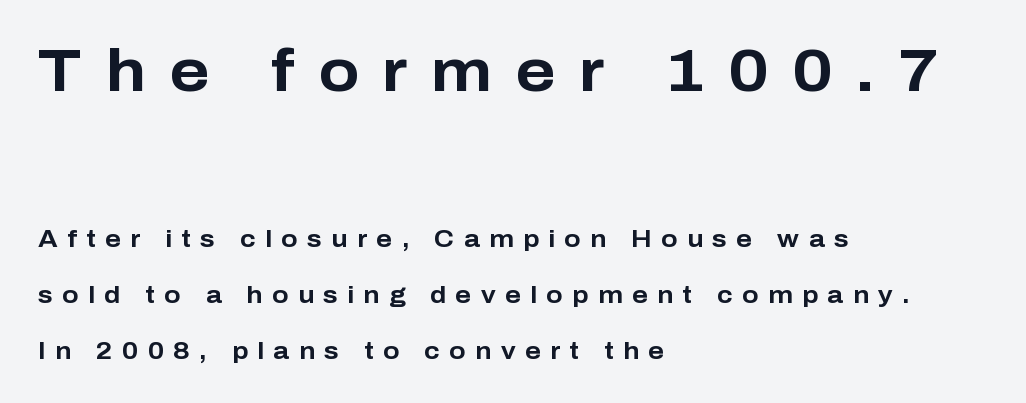
{"serif": "no", "italic": "no", "bold": "yes", "weight": "bold", "width": "normal", "stroke_contrast": "low", "x_height": "medium", "monospaced": "no", "underline": "no", "align": "left", "line_spacing": "loose", "line_spacing_ratio": 2.32, "letter_spacing": "wide", "letter_spacing_em": 0.39, "larger_block": "first", "size_ratio": 2.5, "glyph_px": 60}
